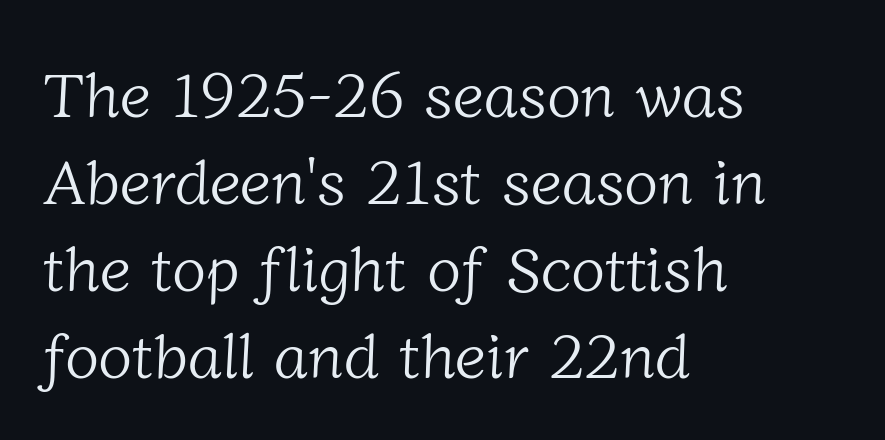
Look at the bottom of the vertical strokes: they flare into serifs here. Spacing verdict: proportional, widths tailored to each character. The vertical gap from one line to the next is medium. Unbolded letterforms with no extra heft. Clear beneath every line of the passage. The rag falls on the right side of this text block.
